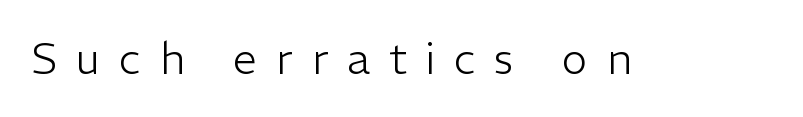
{"serif": "no", "italic": "no", "bold": "no", "weight": "light", "width": "normal", "stroke_contrast": "low", "x_height": "medium", "monospaced": "no", "underline": "no", "letter_spacing": "wide", "letter_spacing_em": 0.44, "glyph_px": 43}
